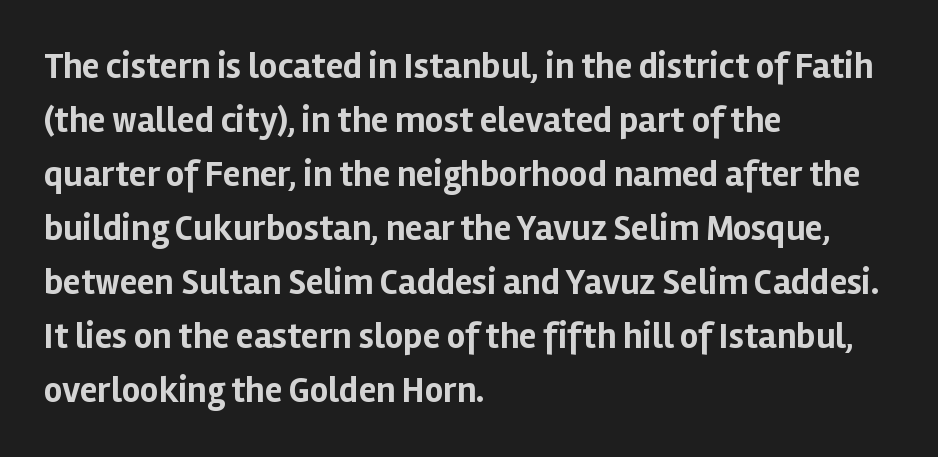
Q: Is the text bold? A: Yes.
Q: Is the text italic (slanted)? A: No, it is upright.
Q: Is the typeface a serif or a sans-serif typeface? A: Sans-serif.
Q: Is the text underlined? A: No.
Q: How is the paragraph aligned? A: Left-aligned.
Q: Is the spacing between letters normal or unusually wide? A: Normal.
Q: Is the spacing between lines tight, normal or loose? A: Normal.
Q: Width (condensed, normal, or wide)? A: Normal.
Q: Stroke contrast? A: Low.
Q: x-height? A: Medium.
Q: Monospaced? A: No.
